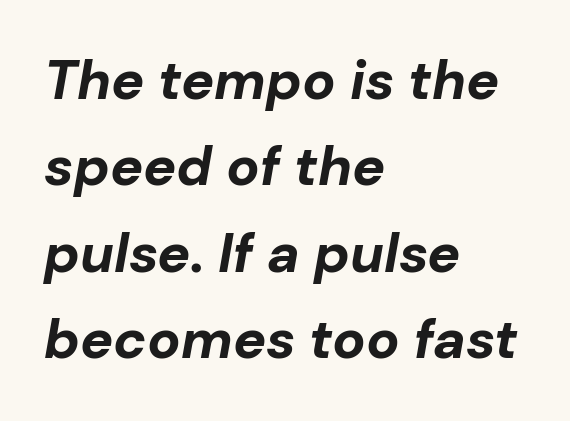
Q: Is the text bold? A: Yes.
Q: Is the text italic (slanted)? A: Yes, it leans right by about 10 degrees.
Q: Is the text underlined? A: No.
Q: How is the paragraph aligned? A: Left-aligned.
Q: Is the spacing between letters normal or unusually wide? A: Normal.
Q: Is the spacing between lines tight, normal or loose? A: Normal.
Q: Width (condensed, normal, or wide)? A: Normal.
Q: Stroke contrast? A: Low.
Q: x-height? A: Medium.
Q: Monospaced? A: No.
